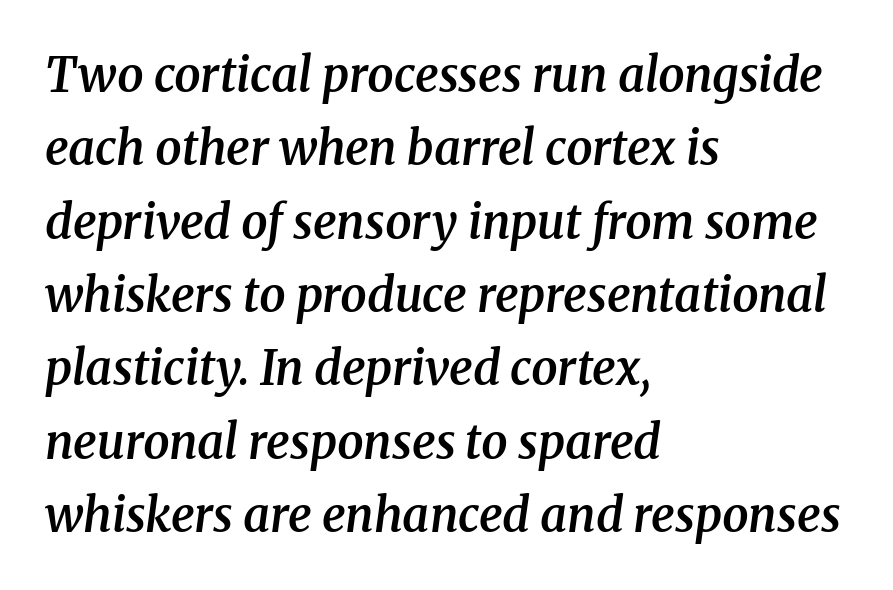
Q: Is the text bold? A: Semi-bold.
Q: Is the text italic (slanted)? A: Yes, it leans right by about 8 degrees.
Q: Is the typeface a serif or a sans-serif typeface? A: Serif.
Q: Is the text underlined? A: No.
Q: How is the paragraph aligned? A: Left-aligned.
Q: Is the spacing between letters normal or unusually wide? A: Normal.
Q: Is the spacing between lines tight, normal or loose? A: Normal.
Q: Width (condensed, normal, or wide)? A: Normal.
Q: Stroke contrast? A: Medium.
Q: x-height? A: Medium.
Q: Monospaced? A: No.
